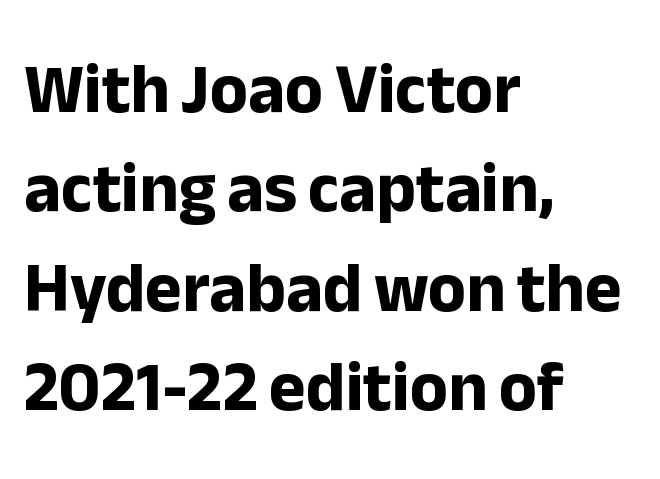
The image shows 70 px bold sans-serif type, upright; set left-aligned, normal line spacing (1.42x), normal letter spacing, not underlined; low stroke contrast and a medium x-height.
